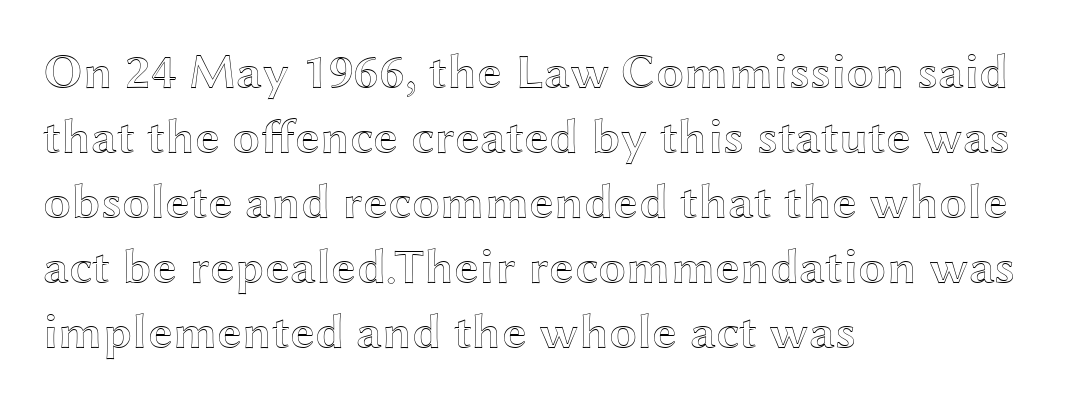
{"italic": "no", "width": "wide", "x_height": "medium", "monospaced": "no", "underline": "no", "align": "left", "line_spacing": "normal", "line_spacing_ratio": 1.3, "letter_spacing": "normal", "letter_spacing_em": 0.0, "glyph_px": 50}
